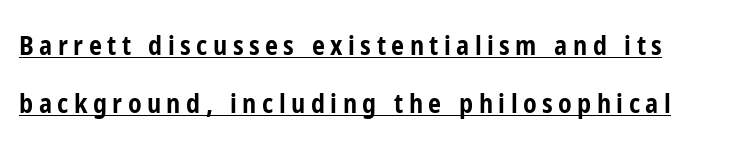
Q: Is the text bold? A: Yes.
Q: Is the text italic (slanted)? A: No, it is upright.
Q: Is the text underlined? A: Yes.
Q: Is the spacing between letters normal or unusually wide? A: Unusually wide.
Q: Is the spacing between lines tight, normal or loose? A: Loose.
